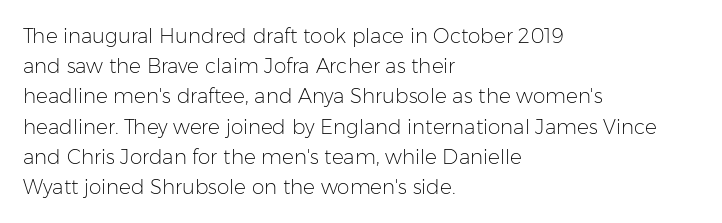
The image shows 20 px text type, upright; set left-aligned, normal line spacing (1.51x), normal letter spacing, not underlined.
